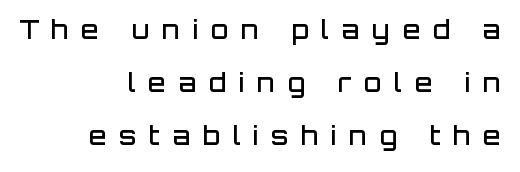
Ordinary non-slanted type is in use. Bold? Not quite — semibold, heavier than regular but stopping short. The rendering uses a large line-height, opening up the rows. Short and long lines alike share a common ending point at right. Glance below the letters and you will spot only blank space. These lines have a slow, spaced-out rhythm from letter to letter.
